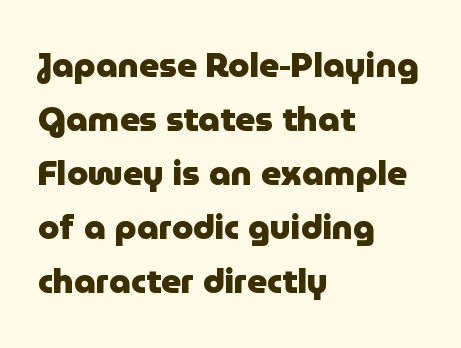
Each word holds together tightly as a unit, with standard inter-letter gaps. Left-aligned paragraph, ragged on the right. Students, this is bold: see how much ink each stroke carries. Descenders are the only things crossing below the line. Look at the bottom of the vertical strokes: they stop flat, with no serifs. The rows are spaced the way most documents space them.
